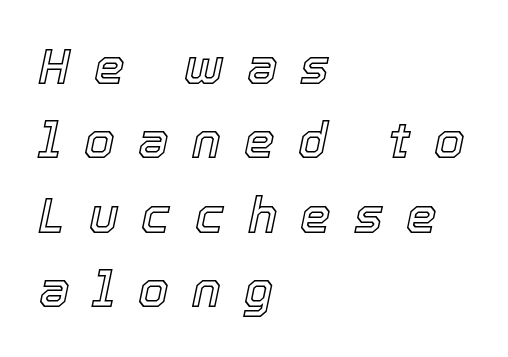
{"italic": "yes", "lean": "right", "slant_degrees": 12, "width": "normal", "x_height": "medium", "monospaced": "no", "underline": "no", "align": "left", "line_spacing": "normal", "line_spacing_ratio": 1.52, "letter_spacing": "wide", "letter_spacing_em": 0.47, "glyph_px": 49}
